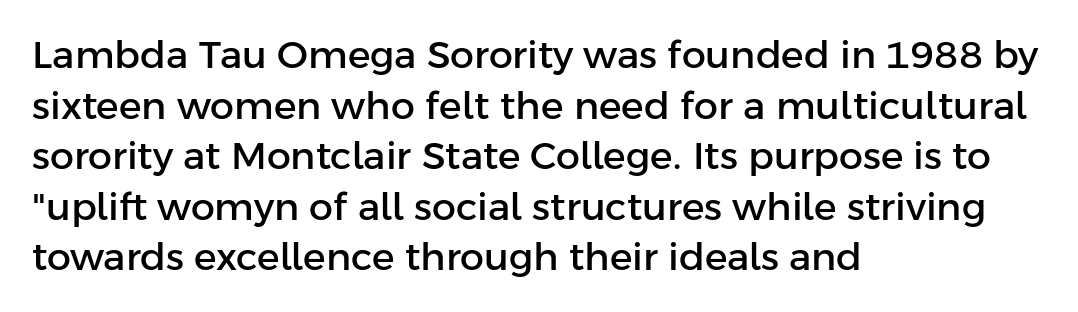
{"serif": "no", "italic": "no", "width": "normal", "stroke_contrast": "low", "x_height": "medium", "monospaced": "no", "underline": "no", "align": "left", "line_spacing": "normal", "line_spacing_ratio": 1.33, "letter_spacing": "normal", "letter_spacing_em": 0.0, "glyph_px": 38}
